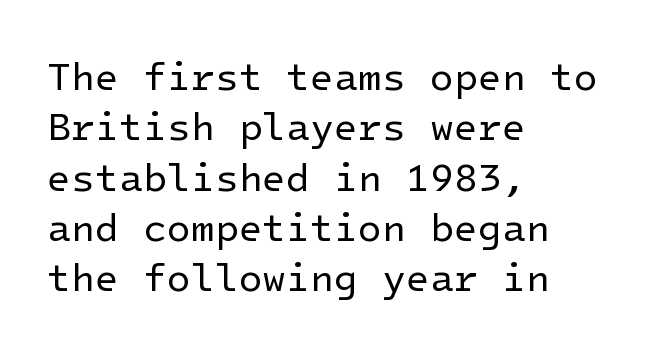
{"serif": "no", "italic": "no", "bold": "no", "weight": "regular", "width": "normal", "stroke_contrast": "low", "x_height": "medium", "underline": "no", "align": "left", "line_spacing": "normal", "line_spacing_ratio": 1.29, "letter_spacing": "normal", "letter_spacing_em": 0.0, "glyph_px": 39}
